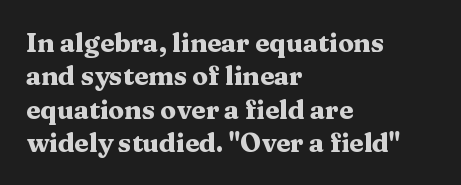
Q: Is the text bold? A: Yes.
Q: Is the text italic (slanted)? A: No, it is upright.
Q: Is the text underlined? A: No.
Q: How is the paragraph aligned? A: Left-aligned.
Q: Is the spacing between letters normal or unusually wide? A: Normal.
Q: Is the spacing between lines tight, normal or loose? A: Normal.
